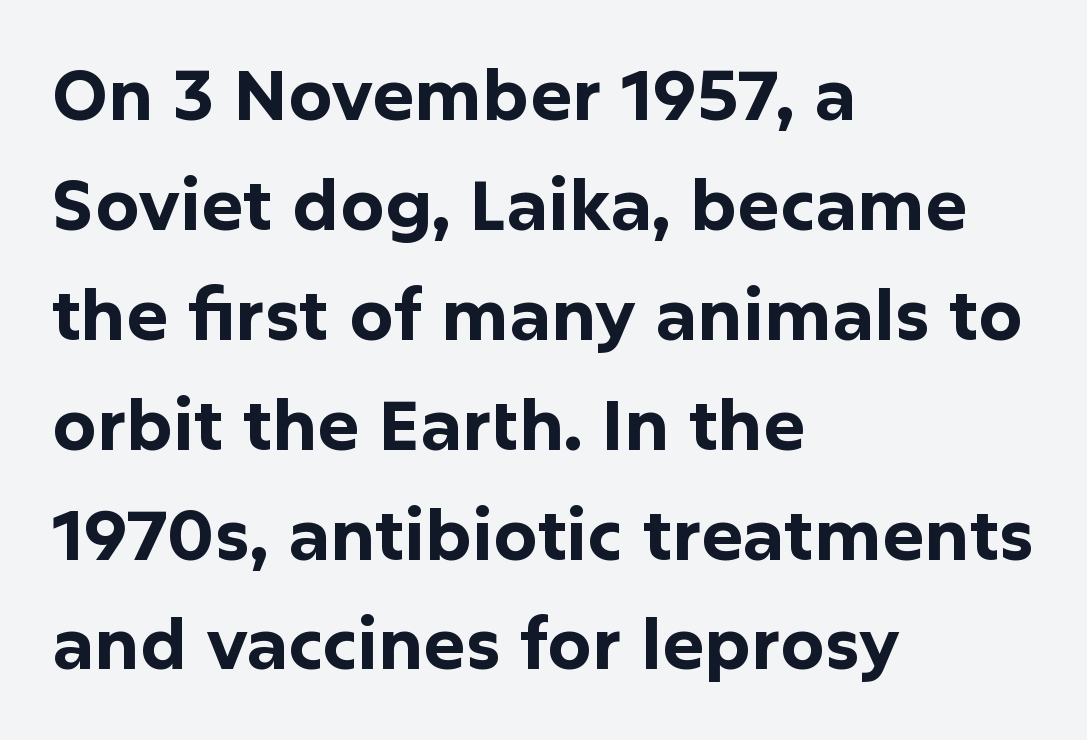
The image shows 70 px bold sans-serif type, upright; set left-aligned, normal line spacing (1.57x), normal letter spacing, not underlined; low stroke contrast and a medium x-height.
